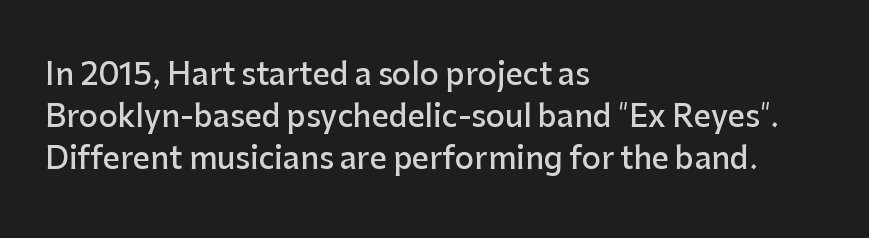
Q: Is the text bold? A: Semi-bold.
Q: Is the text italic (slanted)? A: No, it is upright.
Q: Is the typeface a serif or a sans-serif typeface? A: Sans-serif.
Q: Is the text underlined? A: No.
Q: How is the paragraph aligned? A: Left-aligned.
Q: Is the spacing between letters normal or unusually wide? A: Normal.
Q: Is the spacing between lines tight, normal or loose? A: Normal.
Q: Width (condensed, normal, or wide)? A: Normal.
Q: Stroke contrast? A: Low.
Q: x-height? A: Medium.
Q: Monospaced? A: No.
